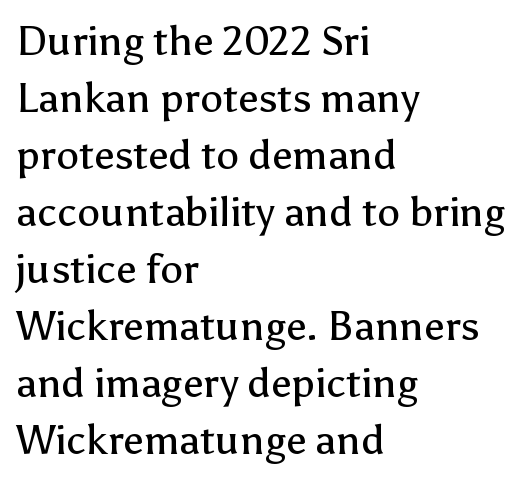
{"serif": "no", "italic": "no", "bold": "no", "weight": "regular", "width": "normal", "stroke_contrast": "low", "x_height": "medium", "monospaced": "no", "underline": "no", "align": "left", "line_spacing": "normal", "line_spacing_ratio": 1.39, "letter_spacing": "normal", "letter_spacing_em": 0.0, "glyph_px": 41}
